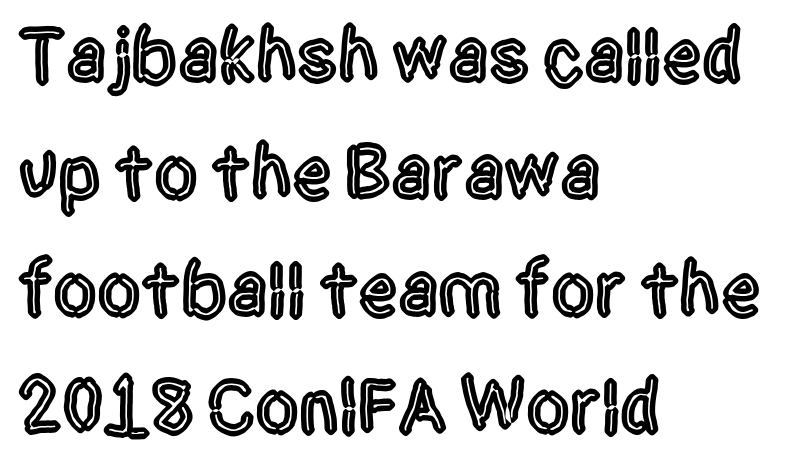
The lettering holds an erect, upright posture throughout. Nothing unusual about the tracking: characters are spaced as the font intends. Looks like regular typesetting: each glyph gets only the width it needs. The characters display no serif detailing; their extremities are plain. This sample keeps an unexceptional amount of space between lines.
